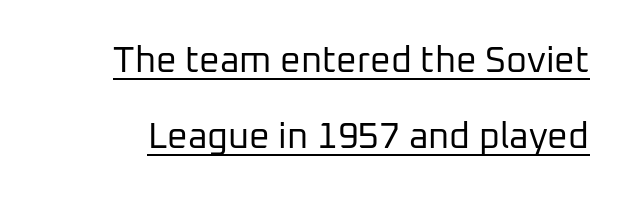
Vertically, the passage feels expansive, rows floating well apart. The type is set solid horizontally, with unmodified tracking. Think of a printed novel: that variable character pitch is what you see here. No chunkiness to these letters — they're not bold.
